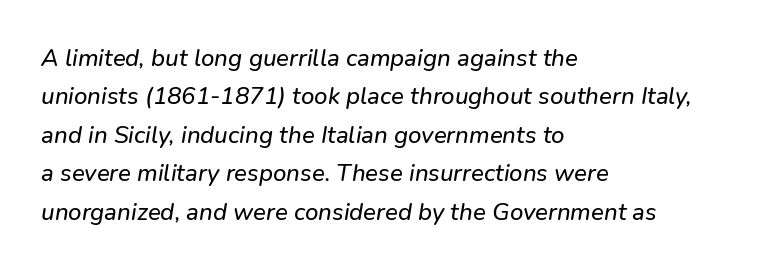
Q: Is the text underlined? A: No.
Q: How is the paragraph aligned? A: Left-aligned.
Q: Is the spacing between letters normal or unusually wide? A: Normal.
Q: Is the spacing between lines tight, normal or loose? A: Normal.
